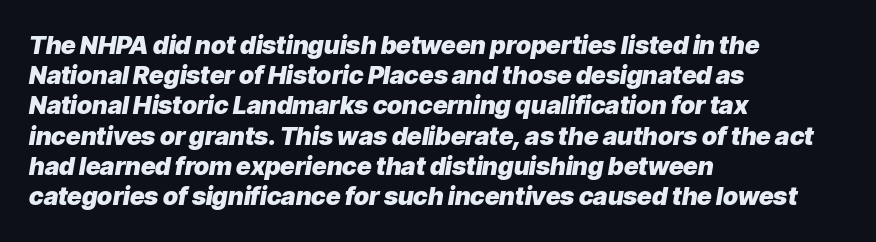
The gaps between neighbouring characters are ordinary and unremarkable. Glance below the letters and you will spot only blank space. Thick stems and heavy bowls — unmistakably bold. Caption: multi-line text, flush left, ragged right.
